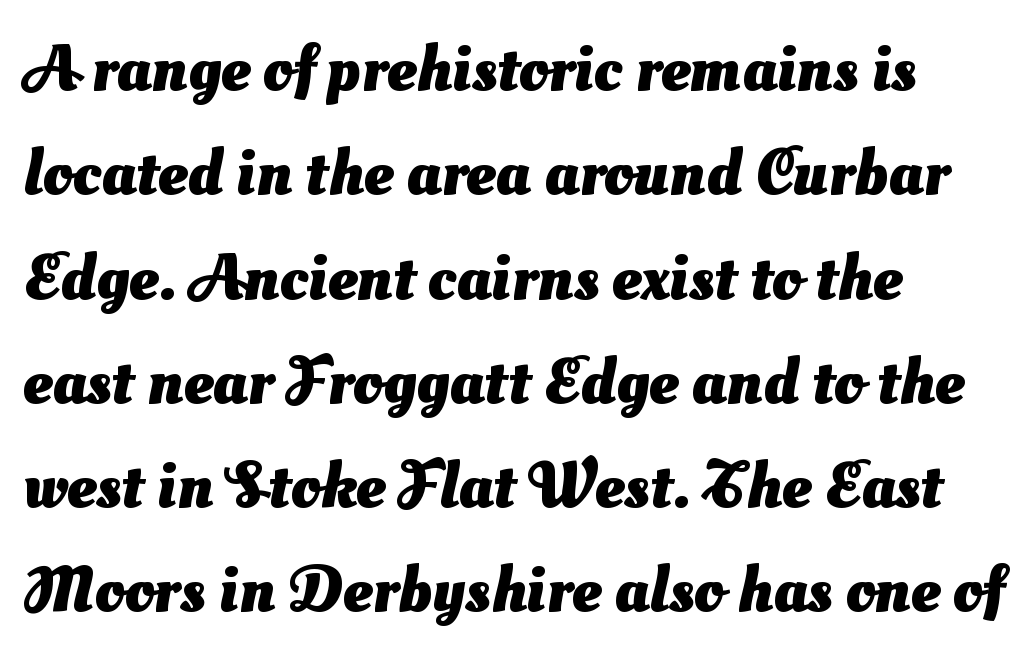
Horizontal alignment here is leftward, the default for most running prose. How would I describe the line gaps? Plain and ordinary. The passage shown is typed in a proportional face where columns would drift. A dark, heavy texture on the line: the type is bold. Examine the stroke ends and you'll find no serifs.
